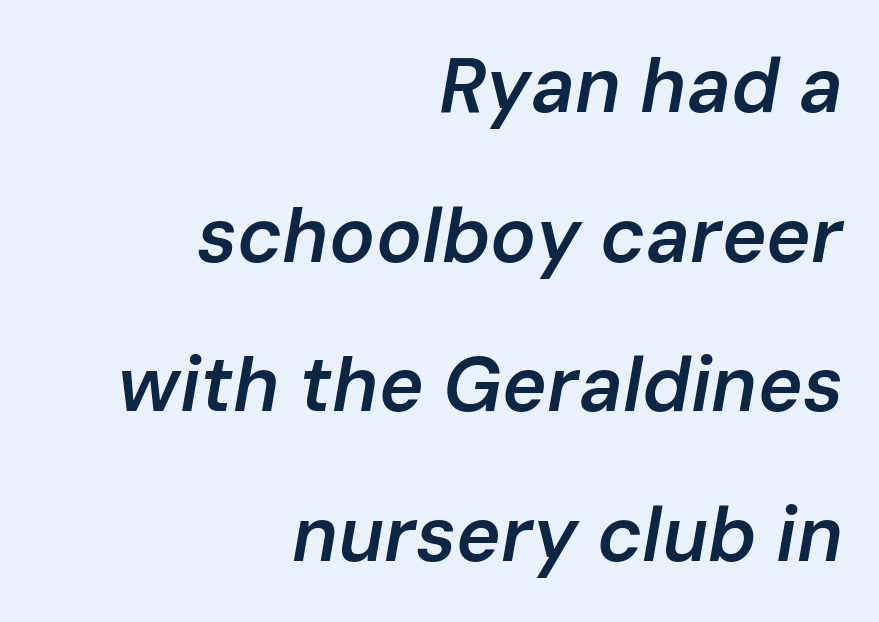
Each letter keeps its own natural width here, so spacing adapts to shape. The horizontal fit of the characters is conventional and even. In CSS terms this would be text-align: right. On the weight axis this lands at semibold, roughly 600.
